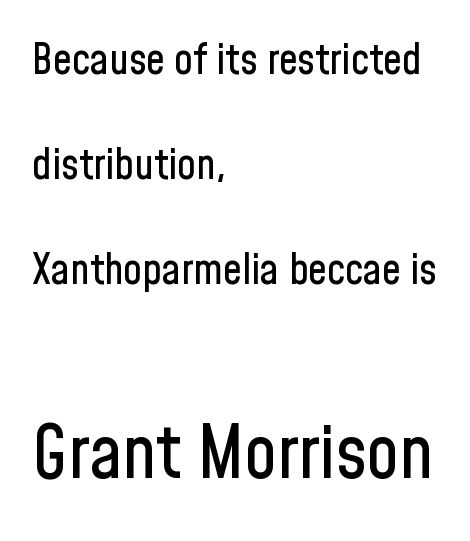
Q: Is the text italic (slanted)? A: No, it is upright.
Q: Is the typeface a serif or a sans-serif typeface? A: Sans-serif.
Q: Is the text underlined? A: No.
Q: How is the paragraph aligned? A: Left-aligned.
Q: Is the spacing between letters normal or unusually wide? A: Normal.
Q: Is the spacing between lines tight, normal or loose? A: Loose.
Q: Which block of text is set in a larger size, the first (top) or the second (bottom)? A: The second (bottom) one.
Q: Width (condensed, normal, or wide)? A: Condensed.
Q: Stroke contrast? A: Low.
Q: x-height? A: Medium.
Q: Monospaced? A: No.
